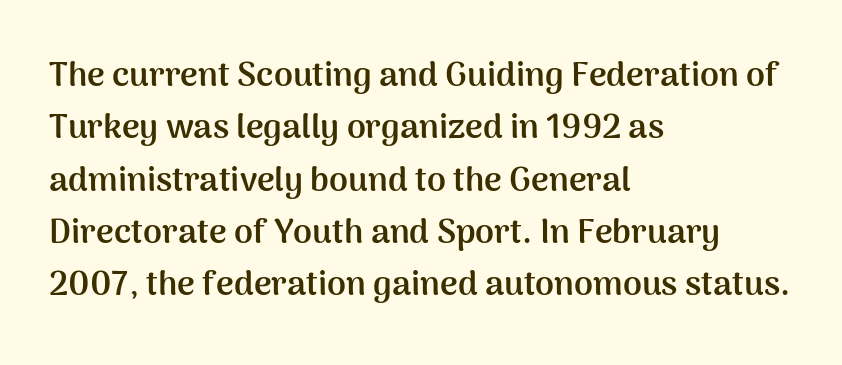
Visually the block forms a straight wall on the left and a jagged coastline on the right. The characters look thick and weighty, a clear bold. Does the type have serifs? No, each stem ends abruptly. This sample keeps an unexceptional amount of space between lines. Note the varied advance widths — an 'i' is clearly narrower than an 'm'.
